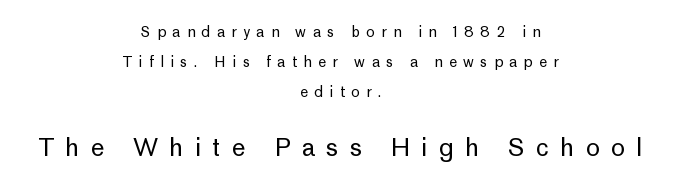
Q: Is the text bold? A: No.
Q: Is the text italic (slanted)? A: No, it is upright.
Q: Is the text underlined? A: No.
Q: How is the paragraph aligned? A: Centered.
Q: Is the spacing between letters normal or unusually wide? A: Unusually wide.
Q: Is the spacing between lines tight, normal or loose? A: Loose.
Q: Which block of text is set in a larger size, the first (top) or the second (bottom)? A: The second (bottom) one.
